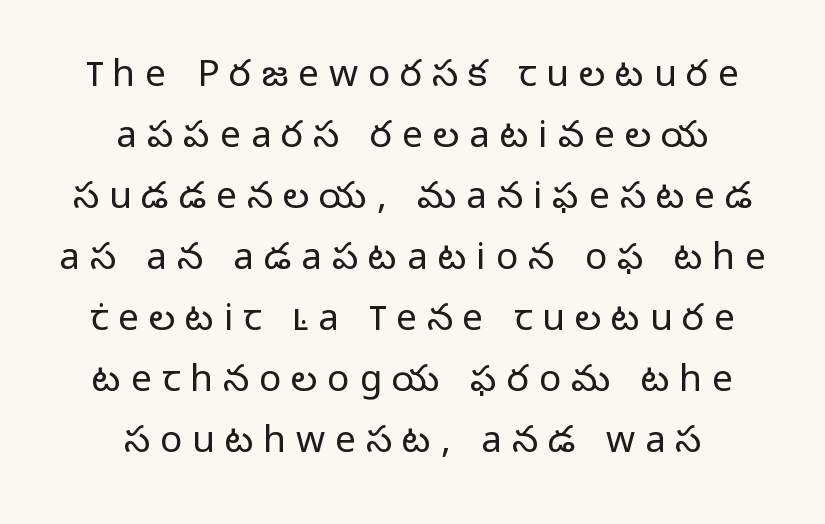
Q: Is the text bold? A: No.
Q: Is the text italic (slanted)? A: No, it is upright.
Q: Is the typeface a serif or a sans-serif typeface? A: Sans-serif.
Q: Is the text underlined? A: No.
Q: How is the paragraph aligned? A: Centered.
Q: Is the spacing between letters normal or unusually wide? A: Unusually wide.
Q: Is the spacing between lines tight, normal or loose? A: Normal.
Q: Width (condensed, normal, or wide)? A: Normal.
Q: Stroke contrast? A: Low.
Q: x-height? A: Medium.
Q: Monospaced? A: No.
